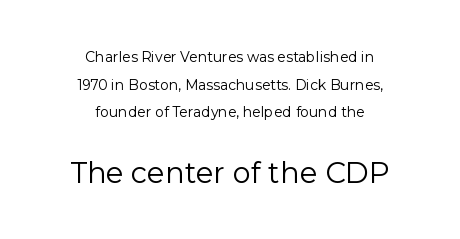
Q: Is the text bold? A: No.
Q: Is the text italic (slanted)? A: No, it is upright.
Q: Is the typeface a serif or a sans-serif typeface? A: Sans-serif.
Q: Is the text underlined? A: No.
Q: How is the paragraph aligned? A: Centered.
Q: Is the spacing between letters normal or unusually wide? A: Normal.
Q: Is the spacing between lines tight, normal or loose? A: Loose.
Q: Which block of text is set in a larger size, the first (top) or the second (bottom)? A: The second (bottom) one.
Q: Width (condensed, normal, or wide)? A: Normal.
Q: Stroke contrast? A: Low.
Q: x-height? A: Medium.
Q: Monospaced? A: No.
